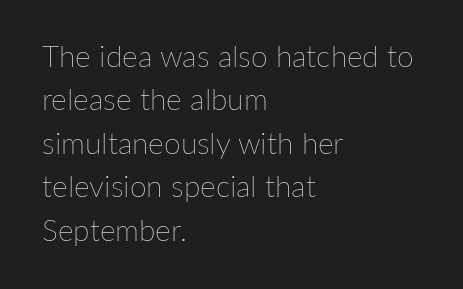
The image shows 30 px thin type, upright; set left-aligned, normal line spacing (1.45x), normal letter spacing, not underlined; low stroke contrast and a medium x-height.
